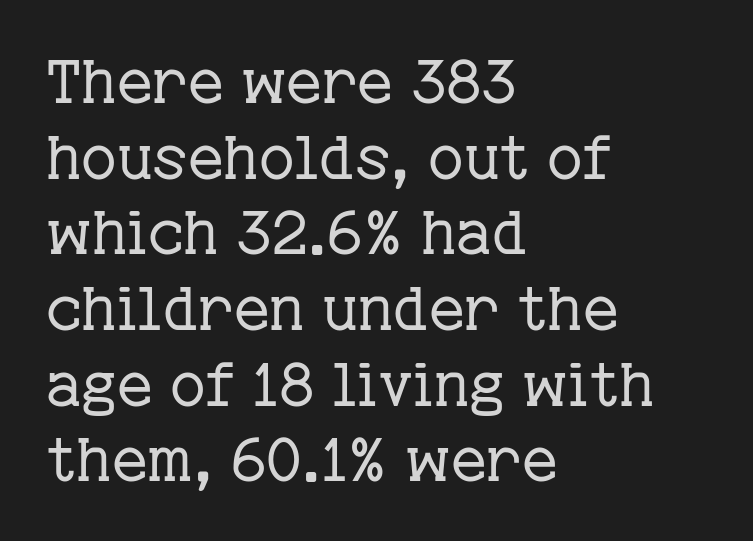
The image shows 61 px regular-weight serif type, upright; set left-aligned, line spacing 1.24x, normal letter spacing, not underlined; low stroke contrast and a medium x-height.
